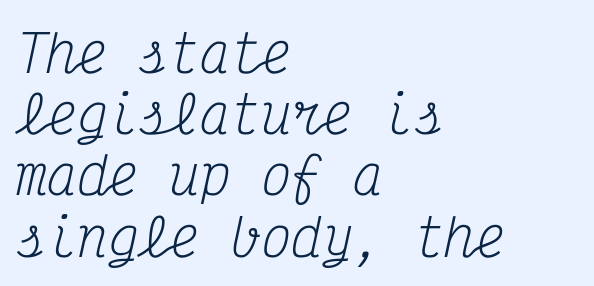
The image shows 51 px regular-weight, condensed serif type, italic (leaning right), monospaced; set left-aligned, line spacing 1.2x, normal letter spacing, not underlined; medium stroke contrast and a medium x-height.
